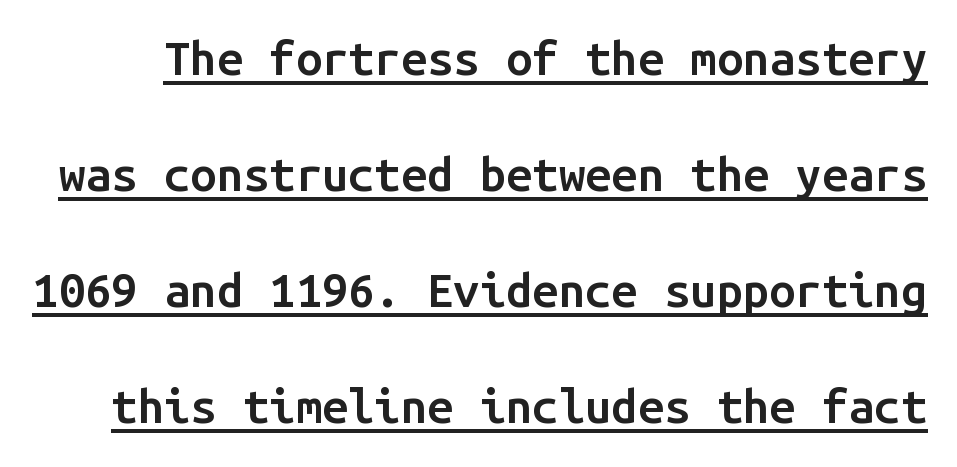
{"serif": "no", "italic": "no", "bold": "semi", "weight": "semibold", "width": "normal", "stroke_contrast": "low", "x_height": "medium", "monospaced": "yes", "underline": "yes", "line_spacing": "loose", "line_spacing_ratio": 2.47, "letter_spacing": "normal", "letter_spacing_em": 0.0, "glyph_px": 47}
